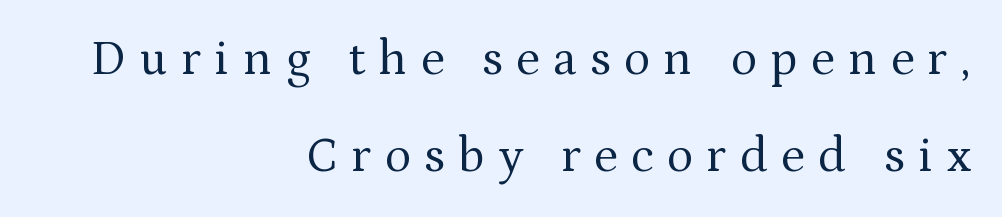
The image shows 49 px regular-weight serif type, upright; set right-aligned, loose line spacing (1.98x), unusually wide letter spacing (+0.28 em), not underlined; medium stroke contrast and a medium x-height.
